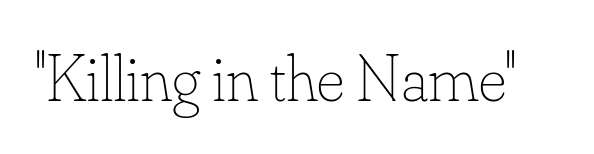
{"italic": "no", "bold": "no", "weight": "thin", "width": "normal", "stroke_contrast": "low", "x_height": "small", "monospaced": "no", "underline": "no", "letter_spacing": "normal", "letter_spacing_em": 0.0, "glyph_px": 67}
